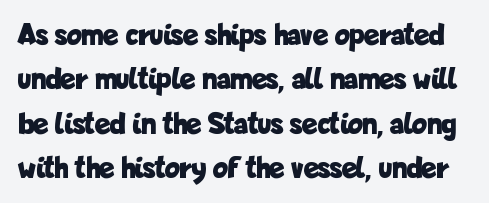
The image shows 31 px bold, condensed sans-serif type, upright; set normal line spacing (1.43x), normal letter spacing, not underlined; low stroke contrast and a medium x-height.
